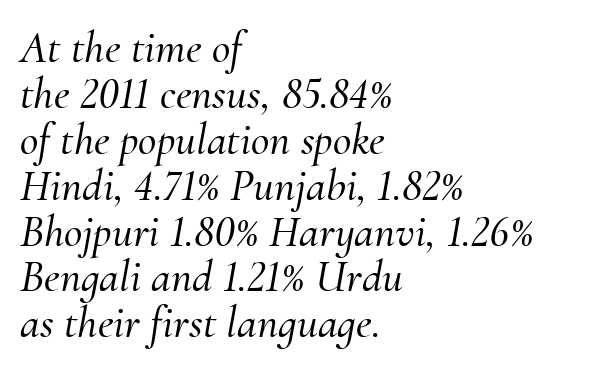
{"serif": "yes", "italic": "yes", "lean": "right", "slant_degrees": 10, "width": "normal", "stroke_contrast": "medium", "x_height": "small", "monospaced": "no", "underline": "no", "align": "left", "line_spacing": "tight", "line_spacing_ratio": 1.02, "letter_spacing": "normal", "letter_spacing_em": 0.0, "glyph_px": 45}
